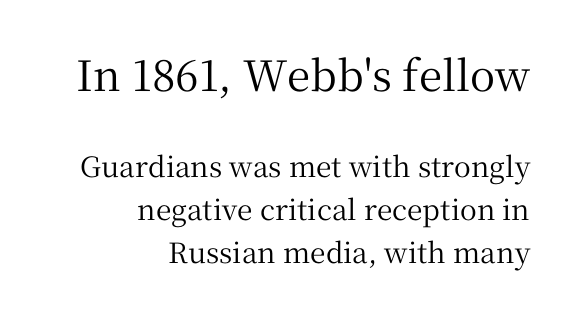
{"serif": "yes", "italic": "no", "width": "normal", "stroke_contrast": "medium", "x_height": "medium", "monospaced": "no", "underline": "no", "align": "right", "line_spacing": "normal", "line_spacing_ratio": 1.53, "letter_spacing": "normal", "letter_spacing_em": 0.0, "larger_block": "first", "size_ratio": 1.5, "glyph_px": 42}
